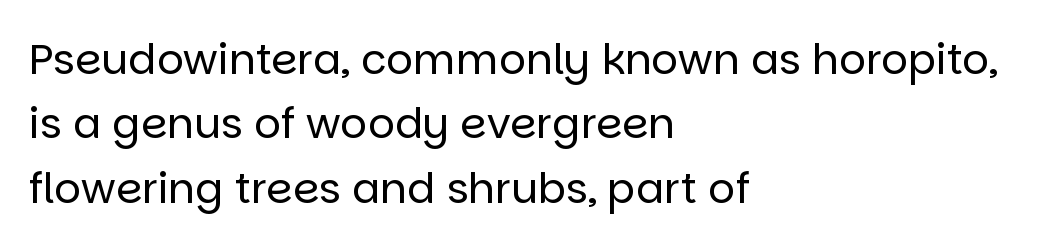
The image shows 42 px regular-weight sans-serif type, upright; set left-aligned, normal line spacing (1.53x), normal letter spacing, not underlined; low stroke contrast and a large x-height.
